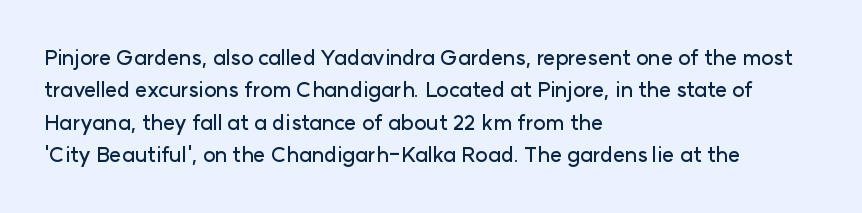
Glyph-to-glyph distance matches everyday printed text. Upright lettering throughout. Notice how descenders clear the ascenders below comfortably — that's standard leading. The strip under each line holds only bare page. Layout note: lines flush left.
